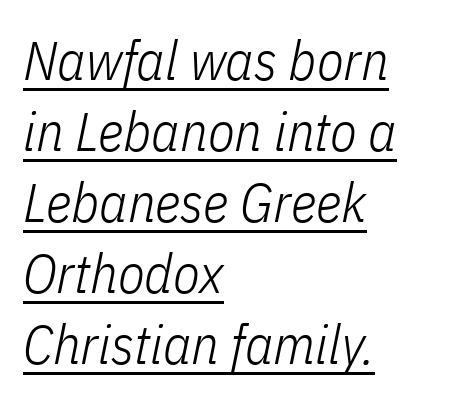
{"italic": "yes", "lean": "right", "slant_degrees": 11, "bold": "no", "weight": "light", "width": "condensed", "stroke_contrast": "low", "x_height": "medium", "monospaced": "no", "underline": "yes", "align": "left", "line_spacing": "normal", "line_spacing_ratio": 1.29, "letter_spacing": "normal", "letter_spacing_em": 0.0, "glyph_px": 55}
